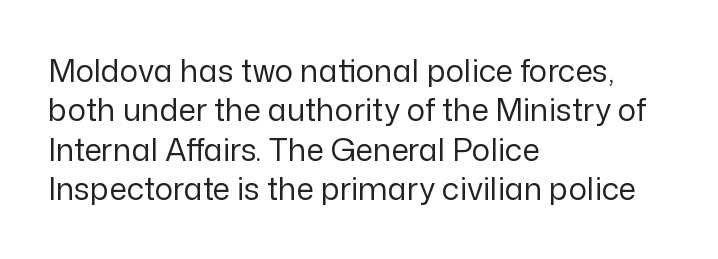
{"serif": "no", "italic": "no", "bold": "no", "weight": "regular", "width": "normal", "stroke_contrast": "low", "x_height": "medium", "monospaced": "no", "underline": "no", "align": "left", "line_spacing": "normal", "line_spacing_ratio": 1.27, "letter_spacing": "normal", "letter_spacing_em": 0.0, "glyph_px": 31}
